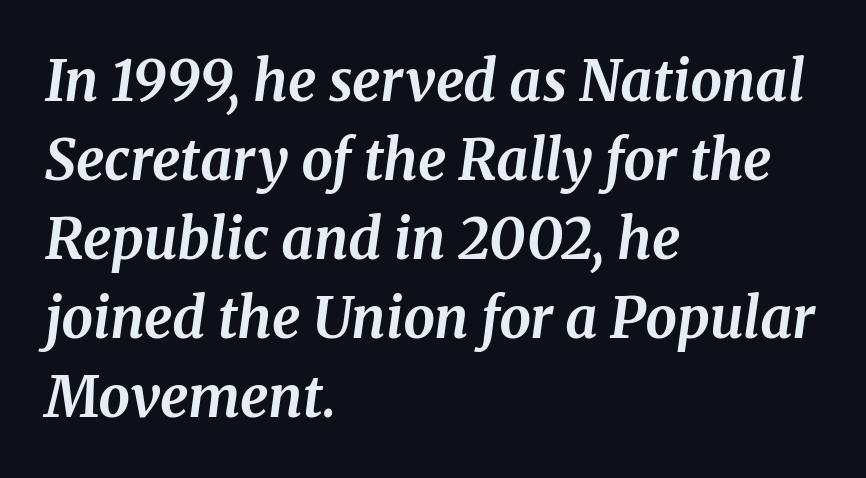
The image shows 56 px bold serif type, italic (leaning right); set left-aligned, normal line spacing (1.41x), normal letter spacing, not underlined; medium stroke contrast and a medium x-height.
